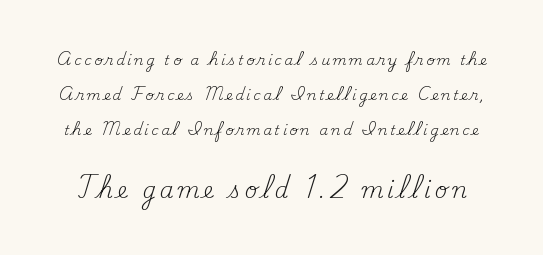
Q: Is the text bold? A: No.
Q: Is the text italic (slanted)? A: Yes.
Q: Is the text underlined? A: No.
Q: Is the spacing between lines tight, normal or loose? A: Loose.
Q: Which block of text is set in a larger size, the first (top) or the second (bottom)? A: The second (bottom) one.
